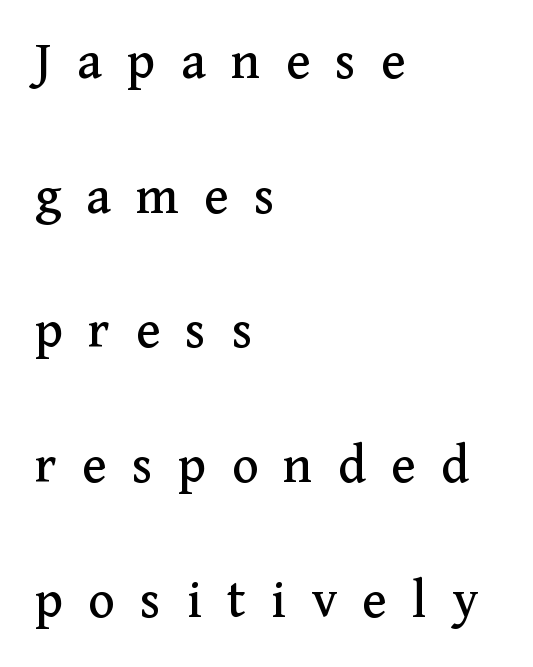
The image shows 55 px serif type, upright; set left-aligned, loose line spacing (2.45x), unusually wide letter spacing (+0.46 em), not underlined; medium stroke contrast and a medium x-height.
